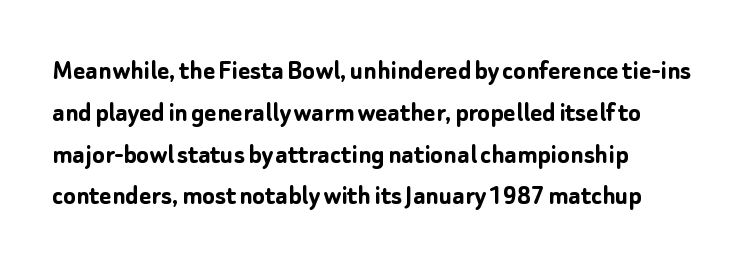
Compared with typical paragraphs, the rows here are spaced about the same. The letters stand straight up with perfectly vertical stems. The strokes are fattened all the way to bold. Nothing sits at the stroke ends, so this counts as sans-serif. The letters advance in unequal steps, a hallmark of proportional type.
